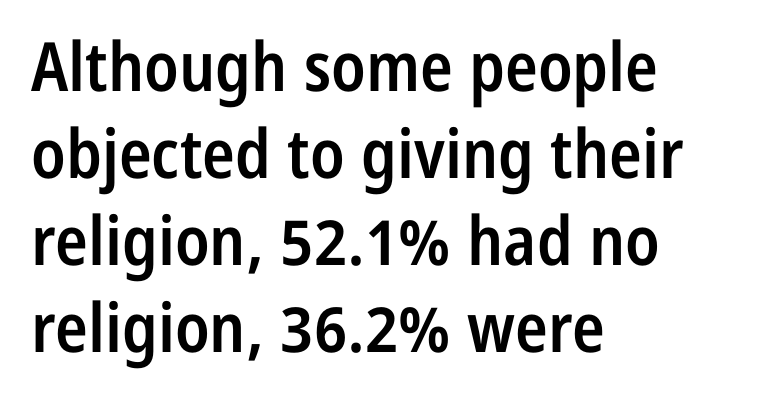
Q: Is the text bold? A: Semi-bold.
Q: Is the text italic (slanted)? A: No, it is upright.
Q: Is the typeface a serif or a sans-serif typeface? A: Sans-serif.
Q: Is the text underlined? A: No.
Q: How is the paragraph aligned? A: Left-aligned.
Q: Is the spacing between letters normal or unusually wide? A: Normal.
Q: Is the spacing between lines tight, normal or loose? A: Normal.
Q: Width (condensed, normal, or wide)? A: Condensed.
Q: Stroke contrast? A: Low.
Q: x-height? A: Medium.
Q: Monospaced? A: No.
